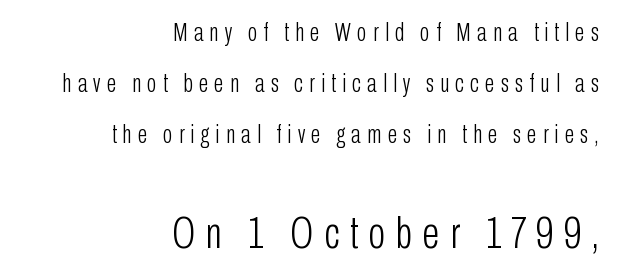
{"serif": "no", "italic": "no", "bold": "no", "weight": "light", "width": "condensed", "stroke_contrast": "low", "x_height": "medium", "monospaced": "no", "underline": "no", "align": "right", "line_spacing": "loose", "line_spacing_ratio": 1.97, "letter_spacing": "wide", "letter_spacing_em": 0.23, "larger_block": "second", "size_ratio": 1.73, "glyph_px": 45}
